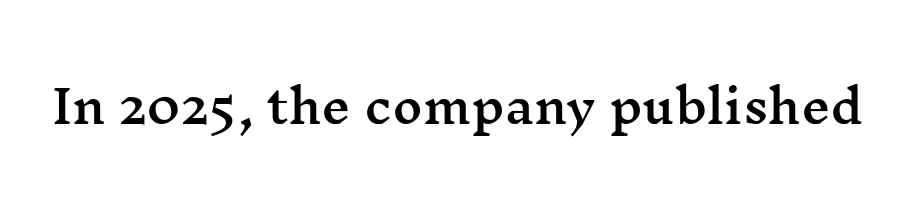
{"serif": "yes", "italic": "no", "width": "wide", "stroke_contrast": "medium", "x_height": "medium", "monospaced": "no", "underline": "no", "letter_spacing": "normal", "letter_spacing_em": 0.0, "glyph_px": 46}
